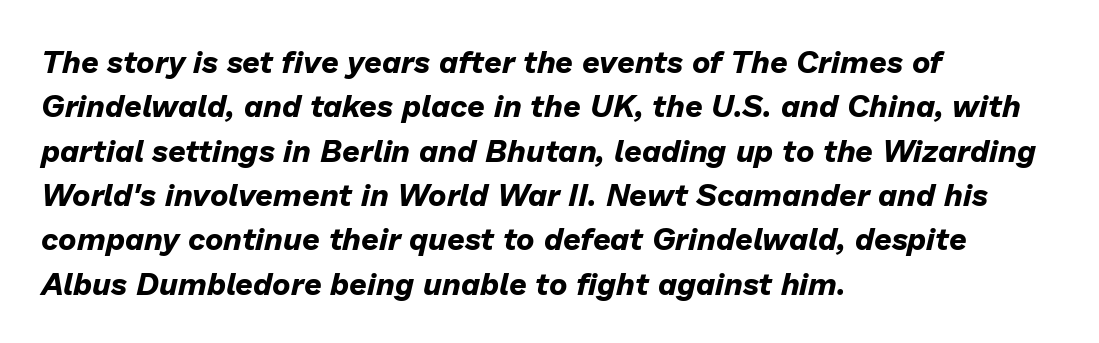
{"italic": "yes", "lean": "right", "slant_degrees": 13, "bold": "yes", "weight": "bold", "width": "normal", "stroke_contrast": "low", "x_height": "medium", "monospaced": "no", "underline": "no", "align": "left", "line_spacing": "normal", "line_spacing_ratio": 1.43, "letter_spacing": "normal", "letter_spacing_em": 0.0, "glyph_px": 31}
